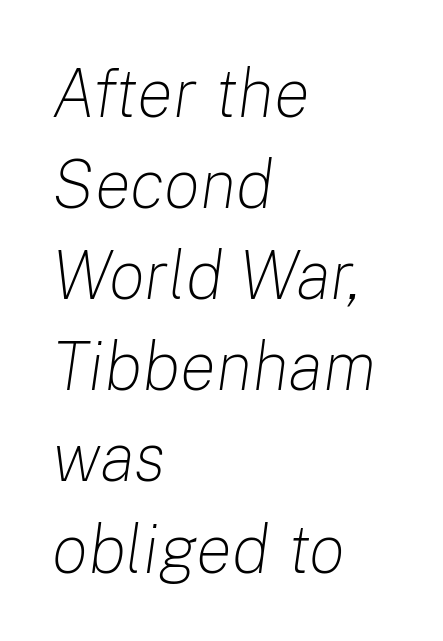
{"italic": "yes", "lean": "right", "slant_degrees": 8, "bold": "no", "weight": "light", "width": "normal", "stroke_contrast": "low", "x_height": "medium", "monospaced": "no", "underline": "no", "align": "left", "line_spacing": "normal", "line_spacing_ratio": 1.34, "letter_spacing": "normal", "letter_spacing_em": 0.0, "glyph_px": 68}
